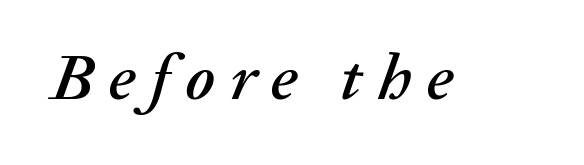
Quick note: underline off. The face used here is proportionally spaced, like ordinary book or web type. In terms of letterspacing, this is a distinctly airy, spread setting. Would a proofreader flag this as italicized? Yes.
